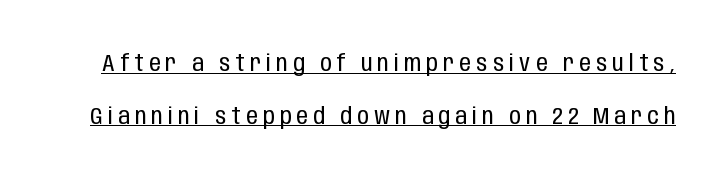
This sample uses expanded letter spacing, leaving extra air between glyphs. The specimen includes a rule beneath the text block's lines. Italic: no, the glyphs are upright roman. The weight would be labelled regular, book, light, or lighter still. Leading is clearly above the norm, producing a sparse column.
